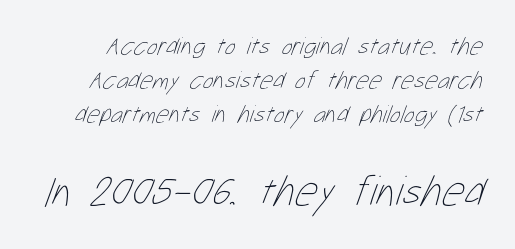
Between these two stacked blocks, the lower one wins on size. Standard letterfit; no display-style spreading of the glyphs. This sample has the flowing, uneven cadence of proportional lettering. Type without underlining.
